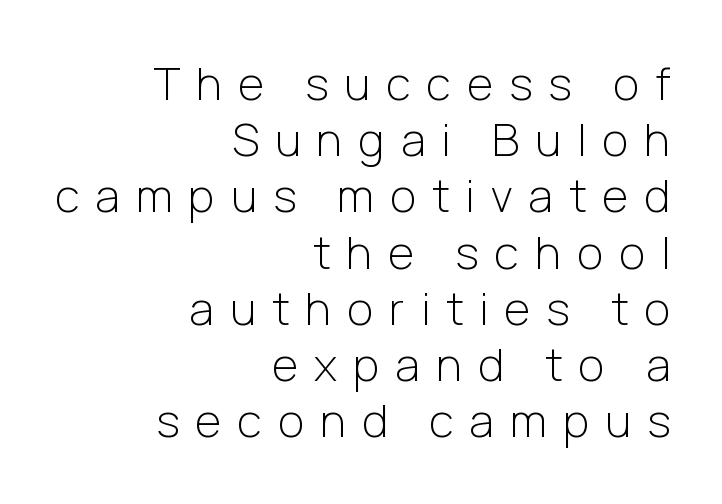
The image shows 45 px light sans-serif type, upright; set right-aligned, normal line spacing (1.25x), unusually wide letter spacing (+0.36 em), not underlined; low stroke contrast and a medium x-height.
